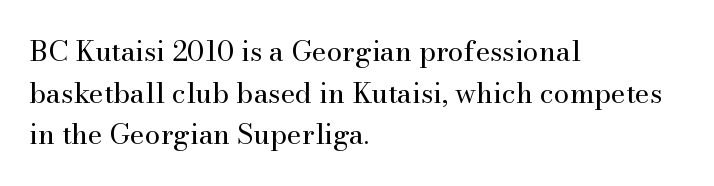
Words appear dense and cohesive because spacing is normal. Letters rest on an invisible, unmarked baseline. Weight: in the light-to-regular range. The type family on display is of the serif kind. This block has exactly the height ordinary leading produces.
